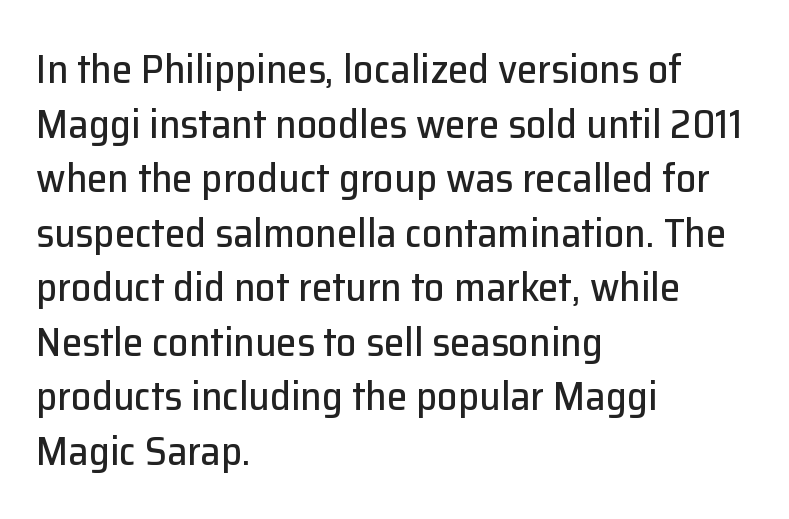
The image shows 41 px sans-serif type, upright; set left-aligned, normal line spacing (1.33x), normal letter spacing, not underlined; low stroke contrast and a medium x-height.
